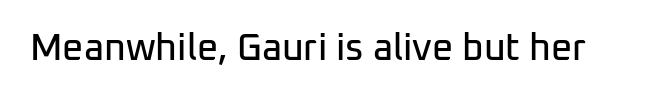
Spacing between characters is what you'd get straight out of the box. Just letters on the line, the space beneath them empty. This rendering employs a face without finishing strokes, i.e., a sans-serif. Each letter keeps its own natural width here, so spacing adapts to shape. Quick note: not italic, upright.
